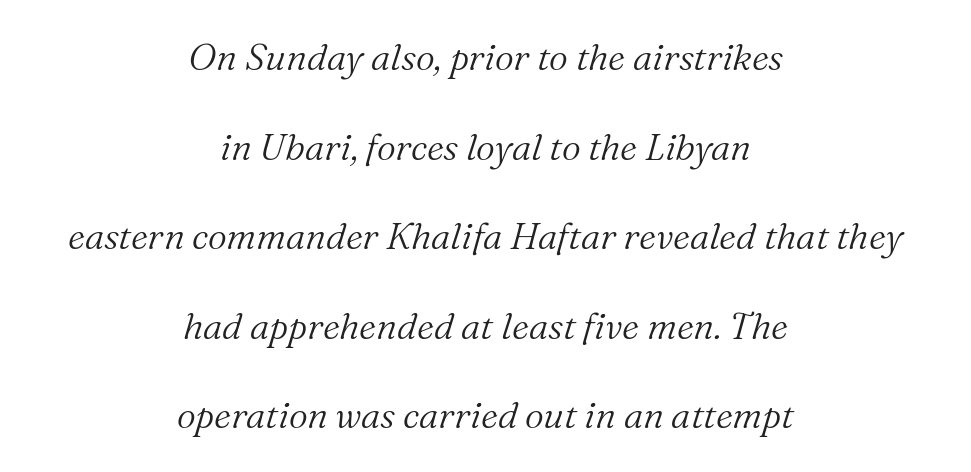
Q: Is the text bold? A: No.
Q: Is the text italic (slanted)? A: Yes, it leans right by about 16 degrees.
Q: Is the typeface a serif or a sans-serif typeface? A: Serif.
Q: Is the text underlined? A: No.
Q: How is the paragraph aligned? A: Centered.
Q: Is the spacing between letters normal or unusually wide? A: Normal.
Q: Is the spacing between lines tight, normal or loose? A: Loose.
Q: Width (condensed, normal, or wide)? A: Normal.
Q: Stroke contrast? A: Medium.
Q: x-height? A: Medium.
Q: Monospaced? A: No.
